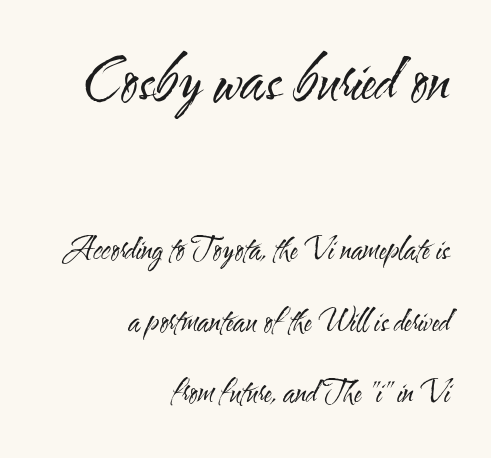
The image shows 58 px regular-weight, condensed sans-serif type; set right-aligned, loose line spacing (2.45x), normal letter spacing, not underlined; the first (top) block is 2.0x larger; medium stroke contrast and a small x-height.
